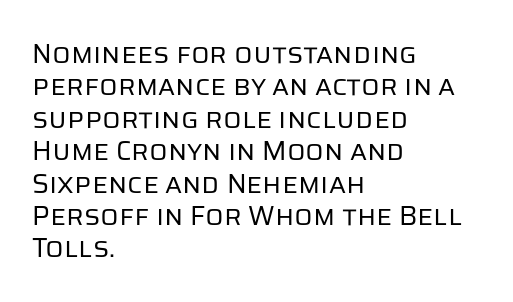
The font is comparable to plain body text, perhaps lighter. Line starts are locked; line ends wander. Nothing unusual about the tracking: characters are spaced as the font intends. The type sits square on the baseline with zero lean. Rule under the text: the space is simply empty.
